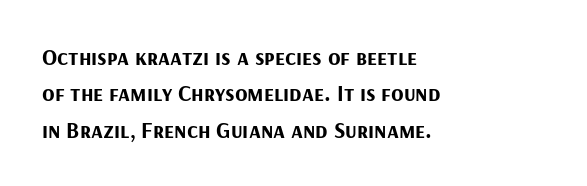
{"italic": "no", "bold": "yes", "underline": "no", "align": "left", "line_spacing": "normal", "line_spacing_ratio": 1.58, "letter_spacing": "normal", "letter_spacing_em": 0.0, "glyph_px": 23}
